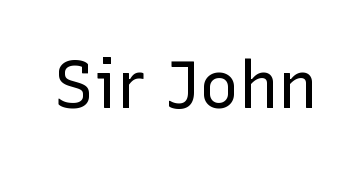
{"serif": "no", "italic": "no", "bold": "no", "weight": "regular", "width": "normal", "stroke_contrast": "low", "x_height": "medium", "monospaced": "no", "underline": "no", "letter_spacing": "normal", "letter_spacing_em": 0.0, "glyph_px": 66}
